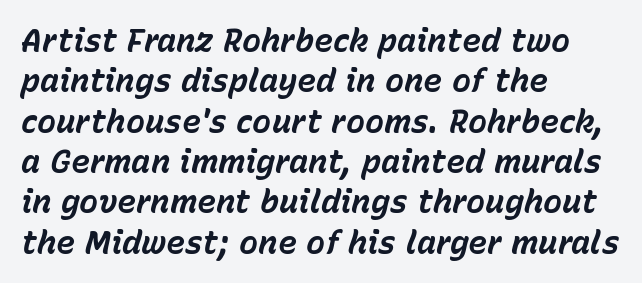
The image shows 32 px bold type, italic (leaning right); set left-aligned, normal line spacing (1.26x), normal letter spacing, not underlined; low stroke contrast and a medium x-height.
